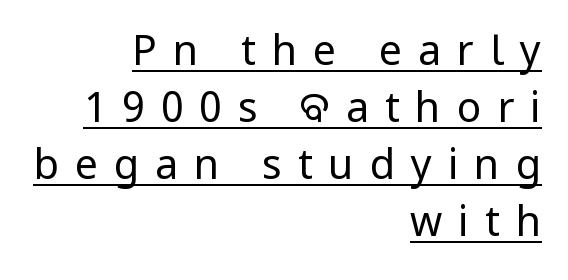
The rendering uses a moderate line-height, typical for paragraphs. Note the varied advance widths — an 'i' is clearly narrower than an 'm'. The typography opts for an upright posture over an oblique one. The designer went with a sans here, leaving each stem footless. The cut favours lightness, reaching ordinary text weight at its darkest. Tracking value appears strongly positive — letters spread wide.
